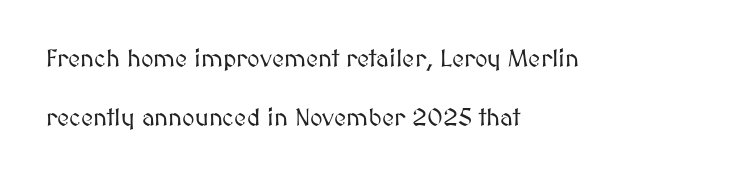
Does extra space separate the letters? No, they use regular spacing. Nope, not italic — everything's standing straight. Where is the straight margin? On the left. Any mark beneath the type? The region is blank. This sample trades compactness for vertical openness between lines.
